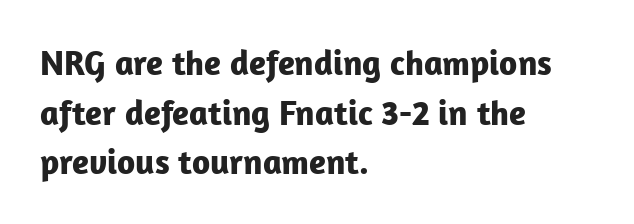
Q: Is the text bold? A: Yes.
Q: Is the text italic (slanted)? A: No, it is upright.
Q: Is the typeface a serif or a sans-serif typeface? A: Sans-serif.
Q: Is the text underlined? A: No.
Q: How is the paragraph aligned? A: Left-aligned.
Q: Is the spacing between letters normal or unusually wide? A: Normal.
Q: Is the spacing between lines tight, normal or loose? A: Normal.
Q: Width (condensed, normal, or wide)? A: Normal.
Q: Stroke contrast? A: Low.
Q: x-height? A: Medium.
Q: Monospaced? A: No.
